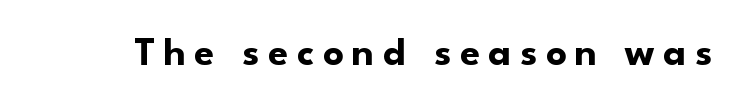
This rendering employs a face without finishing strokes, i.e., a sans-serif. Weight check: bold — yes, fully. Any mark beneath the type? The region is blank. Designer's note — italics off, roman on. Compared with typical body copy, the letter spacing here is much looser. The passage shown is typed in a proportional face where columns would drift.
